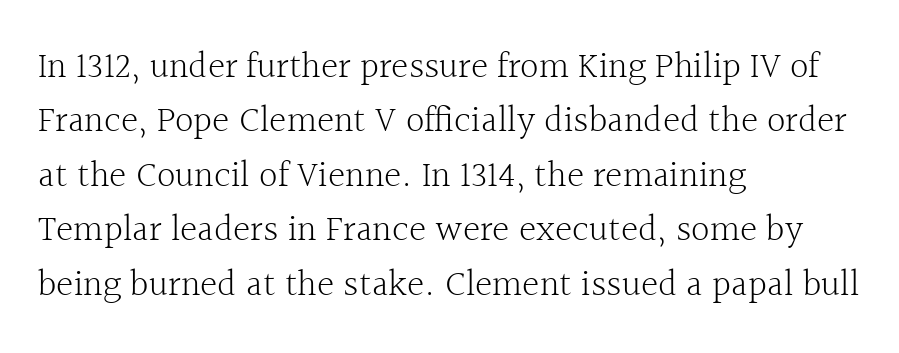
A student would call this left alignment; a typographer would say flush left, rag right. Varying glyph widths throughout — classic text-font behaviour. Nobody touched the tracking dial on this one. Compared with a typical body face, this is equally light or lighter still. The letters stand straight up with perfectly vertical stems.
